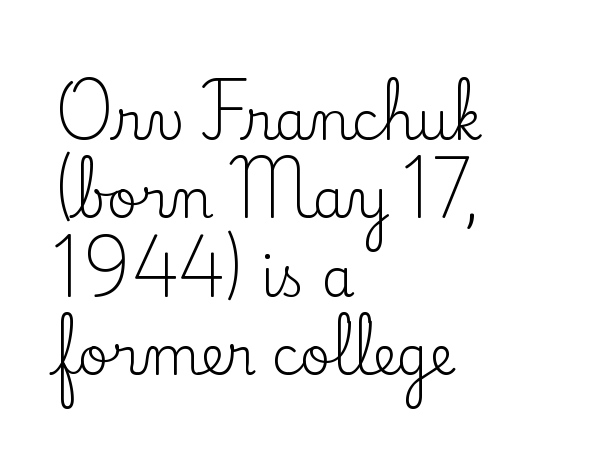
The vertical gap from one line to the next is medium. The gaps between neighbouring characters are ordinary and unremarkable. Is this a fixed-width face? No — the glyphs have proportional, varying widths. Is the block centered? No — it sits flush against the left margin.
